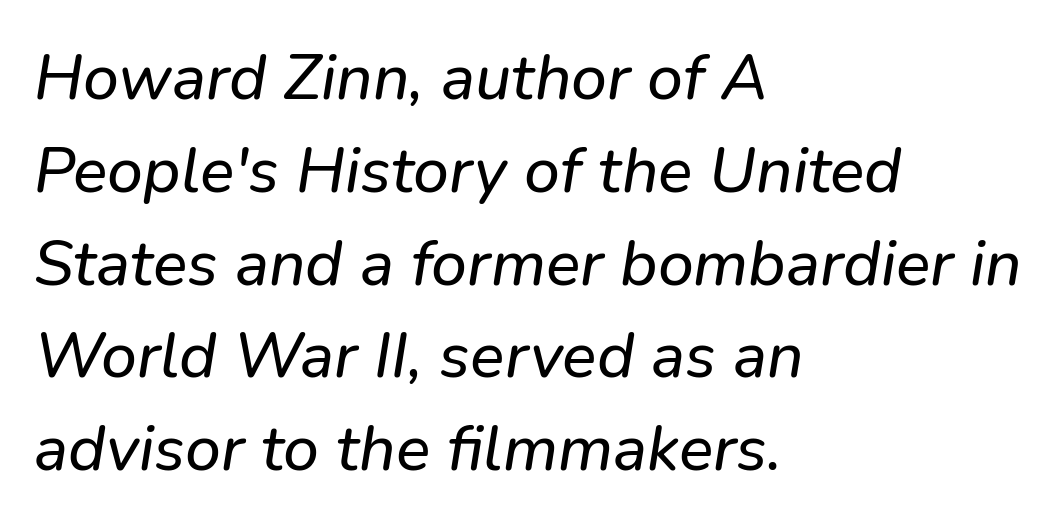
Q: Is the typeface a serif or a sans-serif typeface? A: Sans-serif.
Q: Is the text underlined? A: No.
Q: How is the paragraph aligned? A: Left-aligned.
Q: Is the spacing between letters normal or unusually wide? A: Normal.
Q: Is the spacing between lines tight, normal or loose? A: Normal.
Q: Width (condensed, normal, or wide)? A: Normal.
Q: Stroke contrast? A: Low.
Q: x-height? A: Medium.
Q: Monospaced? A: No.
